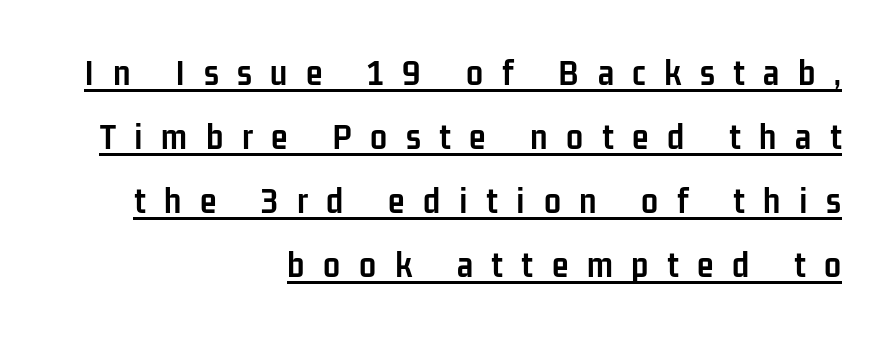
{"serif": "no", "italic": "no", "bold": "yes", "weight": "semibold", "width": "condensed", "stroke_contrast": "low", "x_height": "medium", "monospaced": "no", "underline": "yes", "align": "right", "line_spacing": "normal", "line_spacing_ratio": 1.68, "letter_spacing": "wide", "letter_spacing_em": 0.49, "glyph_px": 38}
